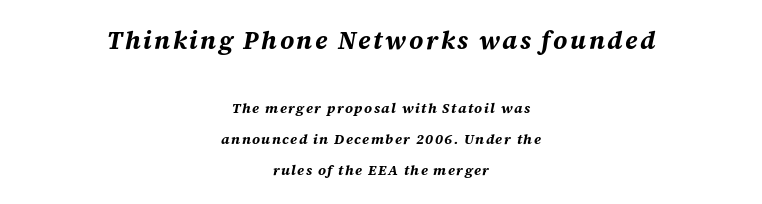
{"italic": "yes", "lean": "right", "slant_degrees": 12, "bold": "yes", "underline": "no", "align": "center", "line_spacing": "loose", "line_spacing_ratio": 2.21, "larger_block": "first", "size_ratio": 1.79, "glyph_px": 25}
